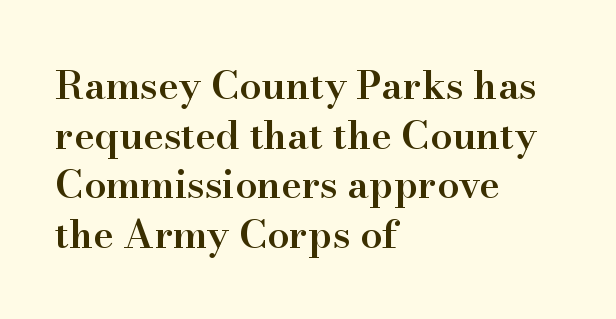
How heavy is the stroke? Medium-heavy — a semibold, shy of bold. Classification — serif. The space between consecutive lines is moderate. Lines of text with bare space underneath.
